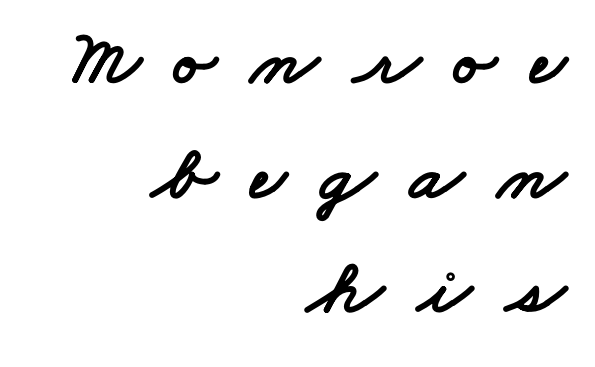
The image shows 78 px wide sans-serif type; set right-aligned, normal line spacing (1.47x), unusually wide letter spacing (+0.44 em), not underlined; low stroke contrast and a small x-height.
